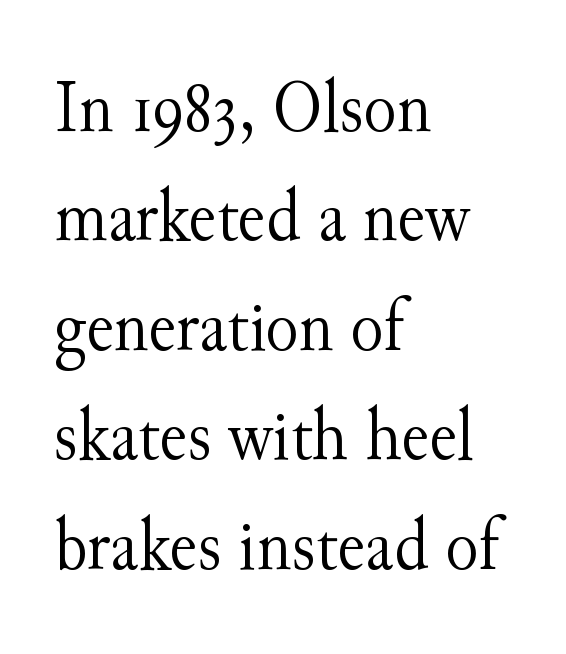
{"serif": "yes", "italic": "no", "bold": "no", "weight": "light", "width": "normal", "stroke_contrast": "medium", "x_height": "small", "monospaced": "no", "underline": "no", "align": "left", "line_spacing": "normal", "line_spacing_ratio": 1.44, "letter_spacing": "normal", "letter_spacing_em": 0.0, "glyph_px": 76}
